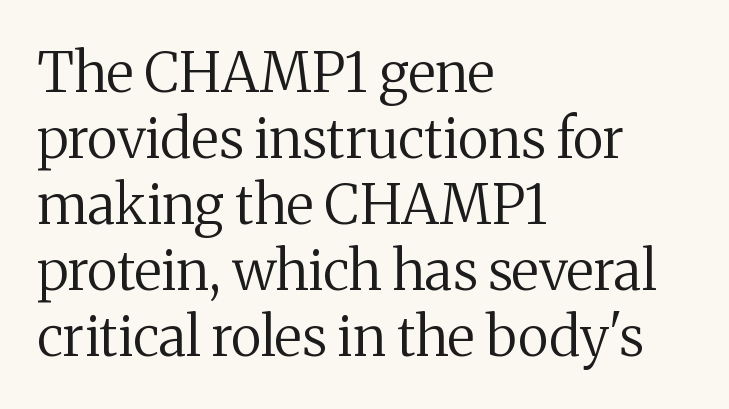
The image shows 55 px regular-weight serif type, upright; set left-aligned, line spacing 1.2x, normal letter spacing, not underlined; medium stroke contrast and a medium x-height.
